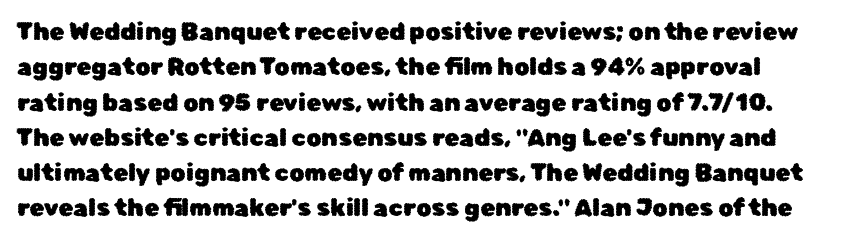
How would I describe the line gaps? Plain and ordinary. The gaps between neighbouring characters are ordinary and unremarkable. No italicization has been applied; the sample stays upright. Only glyphs here, with clear space below each row.
